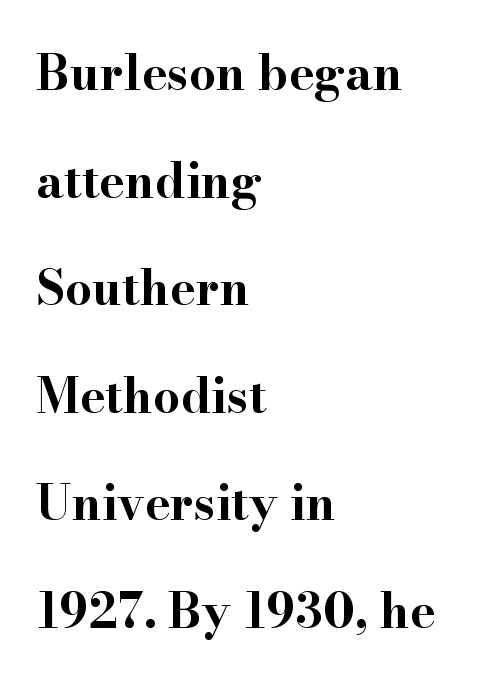
{"serif": "yes", "italic": "no", "bold": "yes", "weight": "bold", "width": "wide", "stroke_contrast": "high", "x_height": "small", "monospaced": "no", "underline": "no", "align": "left", "line_spacing": "loose", "line_spacing_ratio": 2.24, "letter_spacing": "normal", "letter_spacing_em": 0.0, "glyph_px": 48}
